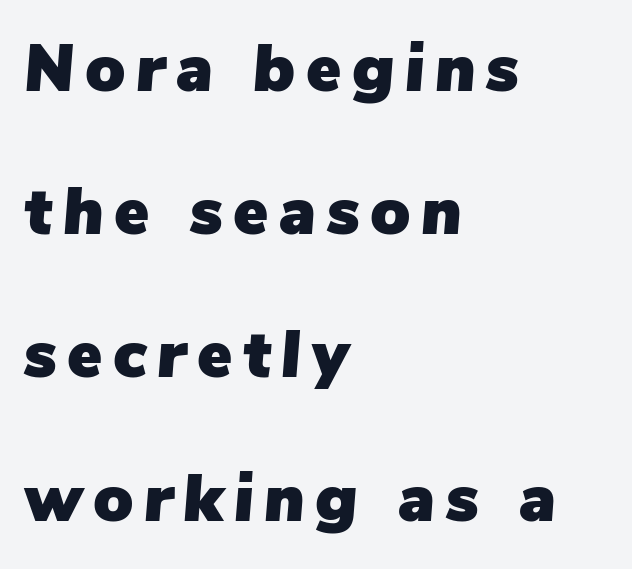
Q: Is the text italic (slanted)? A: Yes, it leans right by about 5 degrees.
Q: Is the text underlined? A: No.
Q: How is the paragraph aligned? A: Left-aligned.
Q: Is the spacing between lines tight, normal or loose? A: Loose.
Q: Width (condensed, normal, or wide)? A: Normal.
Q: Stroke contrast? A: Low.
Q: x-height? A: Medium.
Q: Monospaced? A: No.
